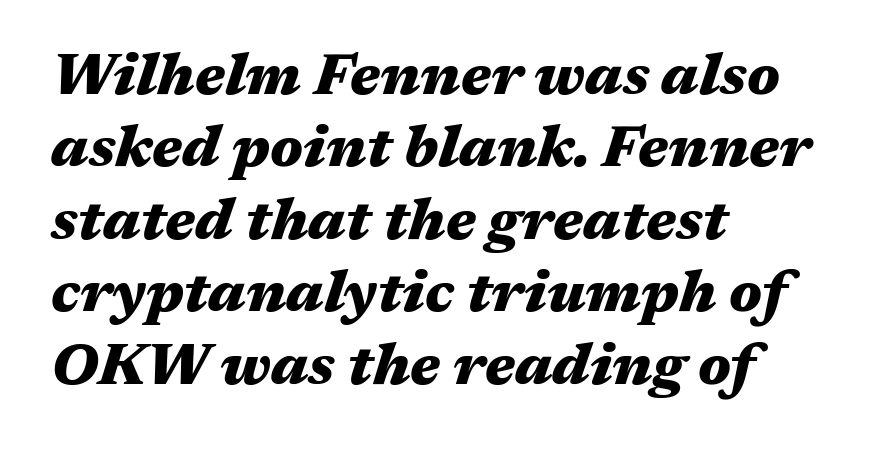
Q: Is the text bold? A: Yes.
Q: Is the text italic (slanted)? A: Yes, it leans right by about 17 degrees.
Q: Is the text underlined? A: No.
Q: How is the paragraph aligned? A: Left-aligned.
Q: Is the spacing between letters normal or unusually wide? A: Normal.
Q: Is the spacing between lines tight, normal or loose? A: Normal.
Q: Width (condensed, normal, or wide)? A: Wide.
Q: Stroke contrast? A: Medium.
Q: x-height? A: Medium.
Q: Monospaced? A: No.
